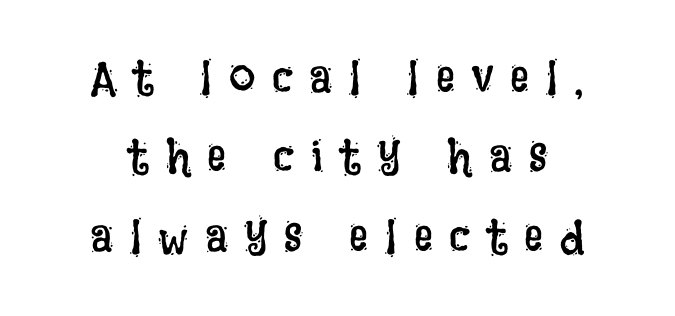
The rendering uses natural spacing where letterforms have individual widths. In terms of letterspacing, this is a distinctly airy, spread setting. The vertical gap from one line to the next is medium. In CSS terms this would be text-align: center.
